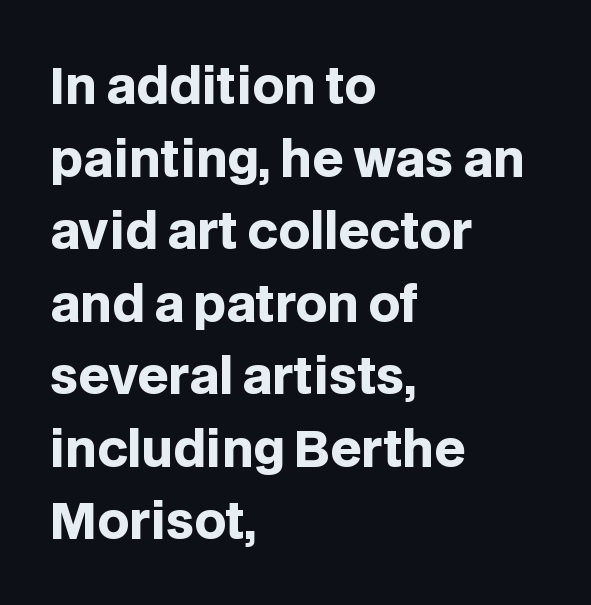
Q: Is the text bold? A: Yes.
Q: Is the text italic (slanted)? A: No, it is upright.
Q: Is the typeface a serif or a sans-serif typeface? A: Sans-serif.
Q: Is the text underlined? A: No.
Q: How is the paragraph aligned? A: Left-aligned.
Q: Is the spacing between letters normal or unusually wide? A: Normal.
Q: Is the spacing between lines tight, normal or loose? A: Normal.
Q: Width (condensed, normal, or wide)? A: Normal.
Q: Stroke contrast? A: Low.
Q: x-height? A: Large.
Q: Monospaced? A: No.
